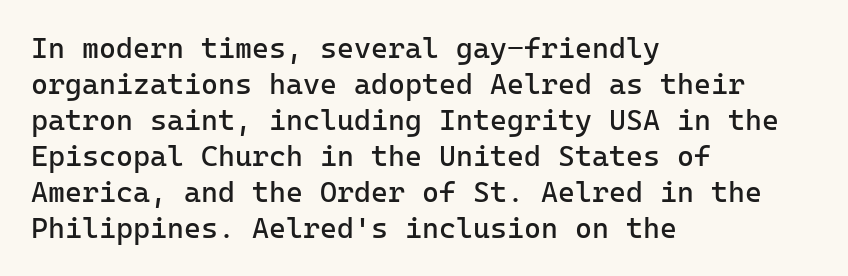
{"serif": "no", "italic": "no", "bold": "no", "weight": "regular", "width": "normal", "stroke_contrast": "low", "x_height": "medium", "underline": "no", "align": "left", "line_spacing_ratio": 1.24, "letter_spacing": "normal", "letter_spacing_em": 0.0, "glyph_px": 29}
